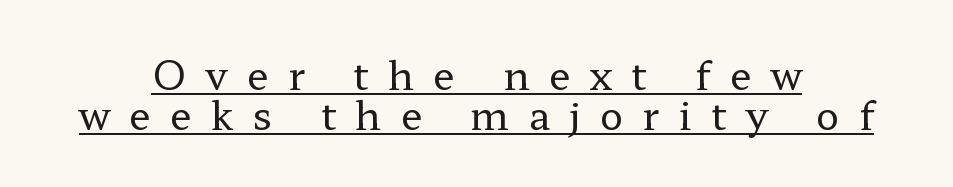
Q: Is the text bold? A: No.
Q: Is the text italic (slanted)? A: No, it is upright.
Q: Is the typeface a serif or a sans-serif typeface? A: Serif.
Q: Is the text underlined? A: Yes.
Q: How is the paragraph aligned? A: Centered.
Q: Is the spacing between letters normal or unusually wide? A: Unusually wide.
Q: Is the spacing between lines tight, normal or loose? A: Tight.
Q: Width (condensed, normal, or wide)? A: Wide.
Q: Stroke contrast? A: Low.
Q: x-height? A: Medium.
Q: Monospaced? A: No.
